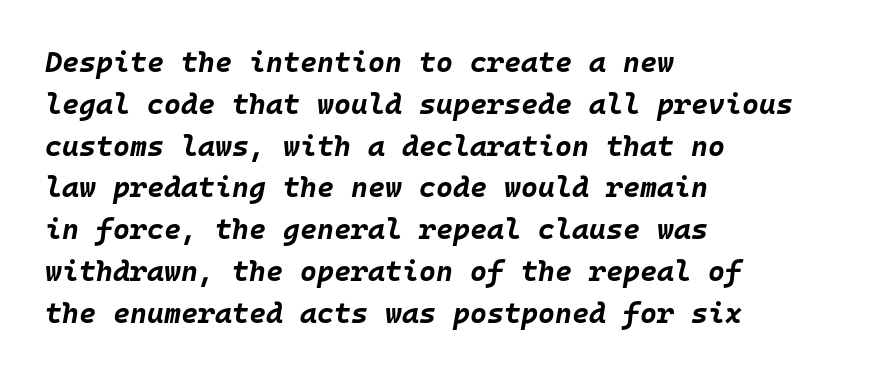
Q: Is the text bold? A: Yes.
Q: Is the text italic (slanted)? A: Yes, it leans right by about 10 degrees.
Q: Is the text underlined? A: No.
Q: How is the paragraph aligned? A: Left-aligned.
Q: Is the spacing between letters normal or unusually wide? A: Normal.
Q: Is the spacing between lines tight, normal or loose? A: Normal.
Q: Width (condensed, normal, or wide)? A: Normal.
Q: Stroke contrast? A: Low.
Q: x-height? A: Large.
Q: Monospaced? A: Yes.
